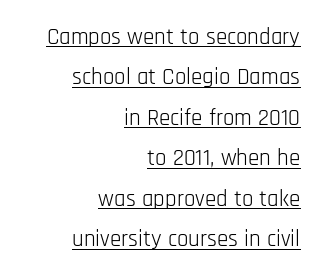
The letters stand upright; this is a roman face. Visually the block forms a straight wall on the right and a jagged coastline on the left. No chunkiness to these letters — they're not bold. The face used here appears with an underline applied.
